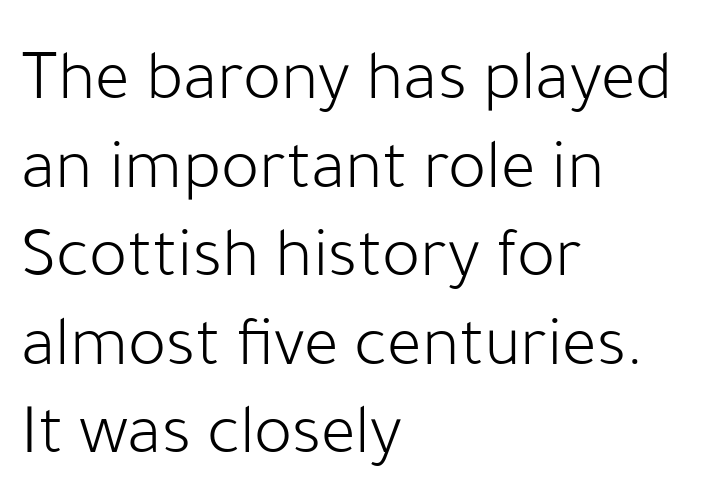
Q: Is the text bold? A: No.
Q: Is the text italic (slanted)? A: No, it is upright.
Q: Is the typeface a serif or a sans-serif typeface? A: Sans-serif.
Q: Is the text underlined? A: No.
Q: How is the paragraph aligned? A: Left-aligned.
Q: Is the spacing between letters normal or unusually wide? A: Normal.
Q: Width (condensed, normal, or wide)? A: Normal.
Q: Stroke contrast? A: Low.
Q: x-height? A: Medium.
Q: Monospaced? A: No.
